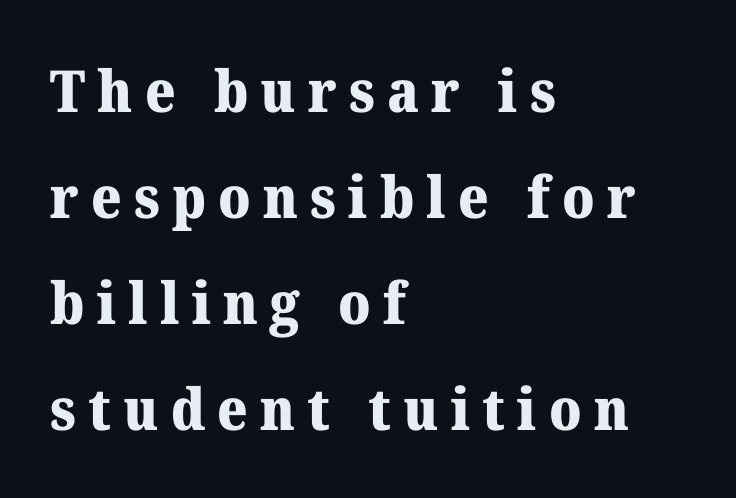
{"serif": "yes", "italic": "no", "bold": "yes", "weight": "heavy", "width": "normal", "stroke_contrast": "medium", "x_height": "medium", "monospaced": "no", "underline": "no", "align": "left", "line_spacing_ratio": 1.83, "letter_spacing": "wide", "letter_spacing_em": 0.21, "glyph_px": 58}
